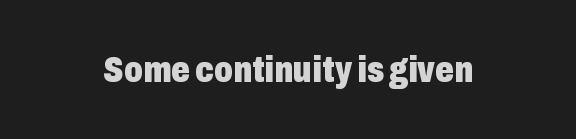
Q: Is the text bold? A: Yes.
Q: Is the text italic (slanted)? A: No, it is upright.
Q: Is the typeface a serif or a sans-serif typeface? A: Sans-serif.
Q: Is the text underlined? A: No.
Q: Is the spacing between letters normal or unusually wide? A: Normal.
Q: Width (condensed, normal, or wide)? A: Condensed.
Q: Stroke contrast? A: Low.
Q: x-height? A: Medium.
Q: Monospaced? A: No.
